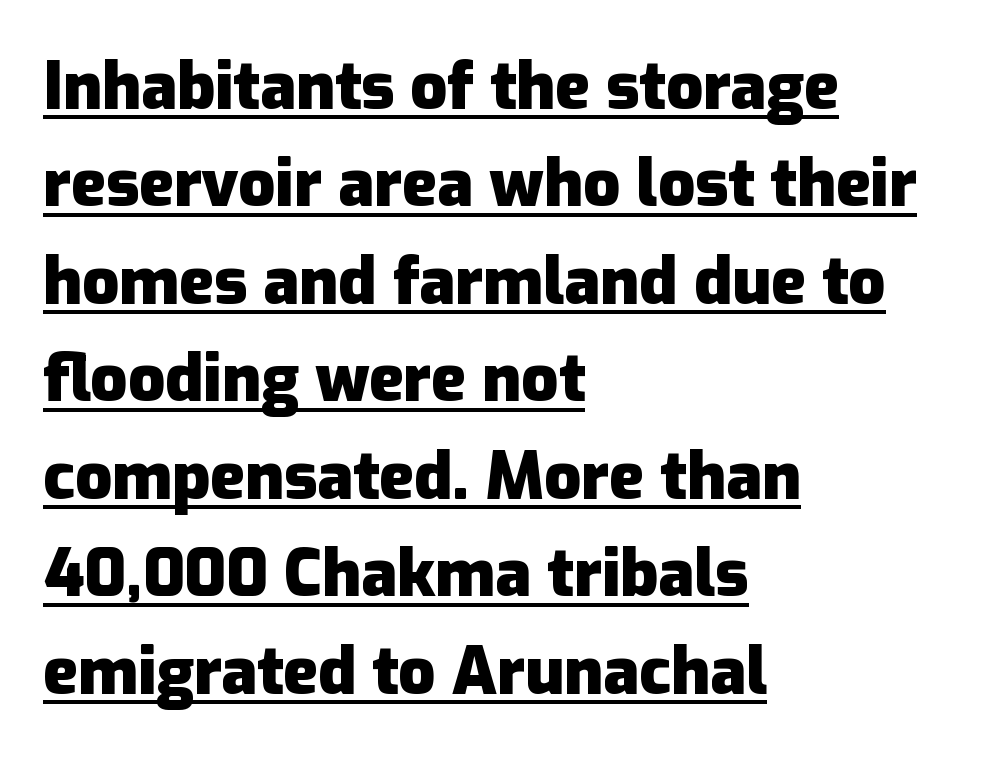
Q: Is the text bold? A: Yes.
Q: Is the text italic (slanted)? A: No, it is upright.
Q: Is the typeface a serif or a sans-serif typeface? A: Sans-serif.
Q: Is the text underlined? A: Yes.
Q: How is the paragraph aligned? A: Left-aligned.
Q: Is the spacing between letters normal or unusually wide? A: Normal.
Q: Is the spacing between lines tight, normal or loose? A: Normal.
Q: Width (condensed, normal, or wide)? A: Normal.
Q: Stroke contrast? A: Low.
Q: x-height? A: Medium.
Q: Monospaced? A: No.
